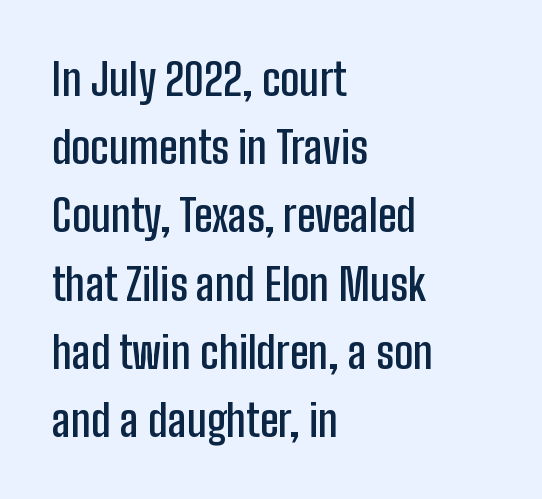
A typesetter would label this face a sans. A student would call this left alignment; a typographer would say flush left, rag right. Leading matches the norm, producing a regular column. The foot of each line stays bare and open.
